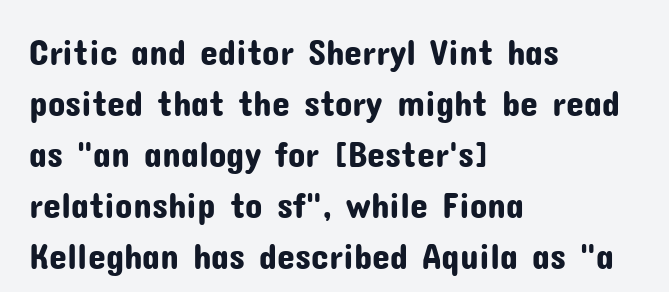
{"serif": "no", "italic": "no", "width": "normal", "stroke_contrast": "low", "x_height": "medium", "monospaced": "no", "underline": "no", "align": "left", "line_spacing": "normal", "line_spacing_ratio": 1.42, "letter_spacing": "normal", "letter_spacing_em": 0.0, "glyph_px": 36}
